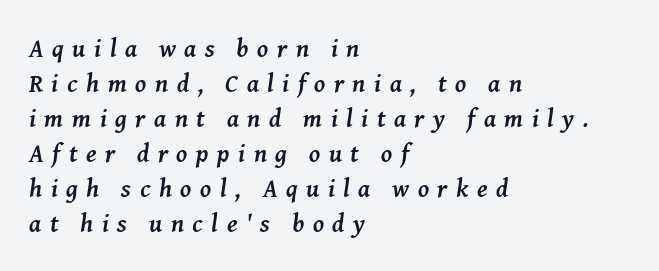
{"italic": "yes", "lean": "right", "slant_degrees": 8, "bold": "yes", "underline": "no", "align": "left", "line_spacing": "normal", "line_spacing_ratio": 1.4, "letter_spacing": "wide", "letter_spacing_em": 0.34, "glyph_px": 25}
